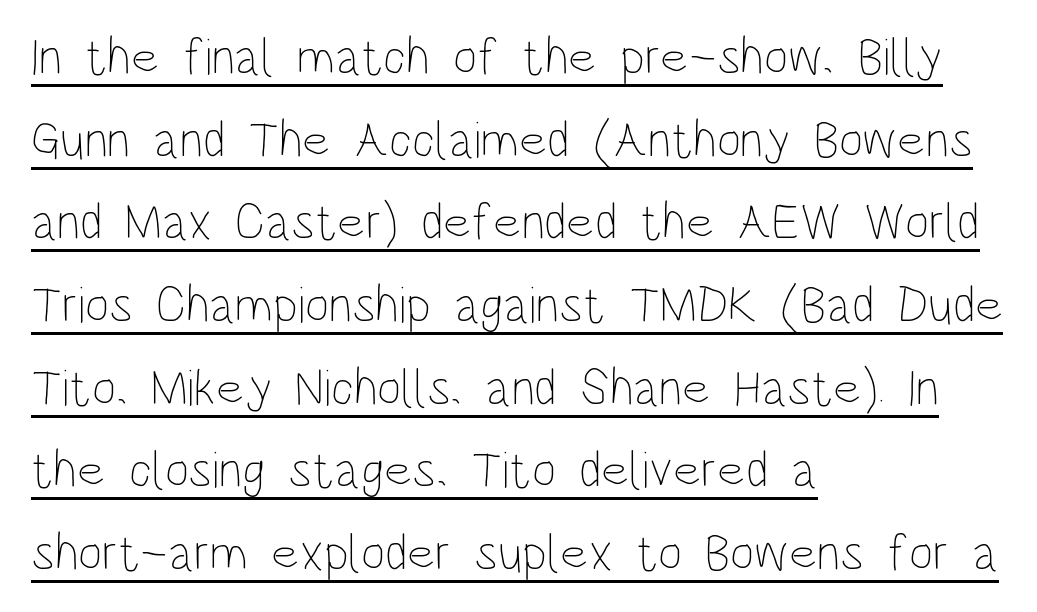
The image shows 52 px thin, condensed type, upright; set left-aligned, normal line spacing (1.59x), normal letter spacing, underlined; low stroke contrast and a large x-height.
